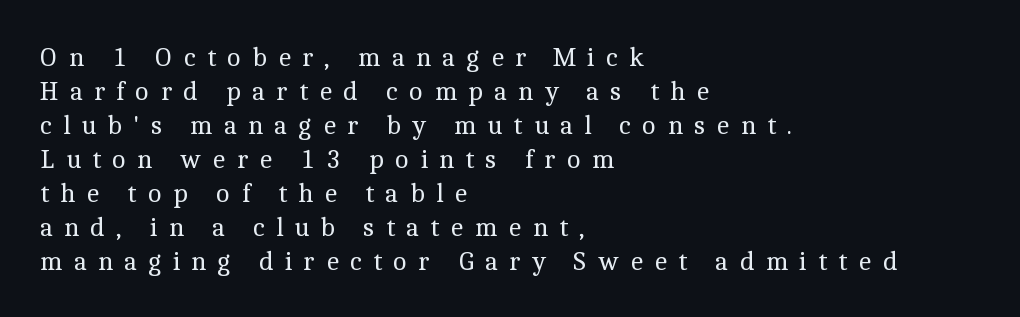
{"italic": "no", "bold": "no", "underline": "no", "align": "left", "line_spacing": "normal", "line_spacing_ratio": 1.26, "letter_spacing": "wide", "letter_spacing_em": 0.41, "glyph_px": 27}
